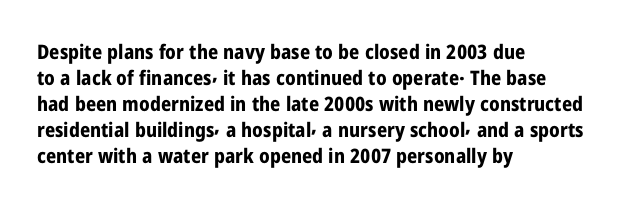
The image shows 20 px bold type, upright; set left-aligned, normal line spacing (1.3x), normal letter spacing, not underlined.
